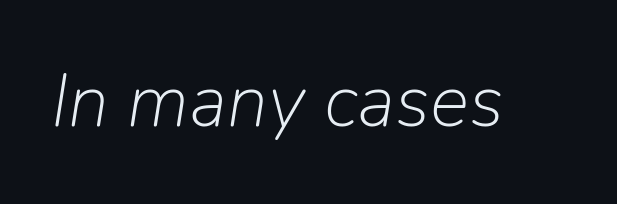
{"italic": "yes", "lean": "right", "slant_degrees": 9, "bold": "no", "weight": "light", "width": "normal", "stroke_contrast": "low", "x_height": "medium", "monospaced": "no", "underline": "no", "letter_spacing": "normal", "letter_spacing_em": 0.0, "glyph_px": 74}
